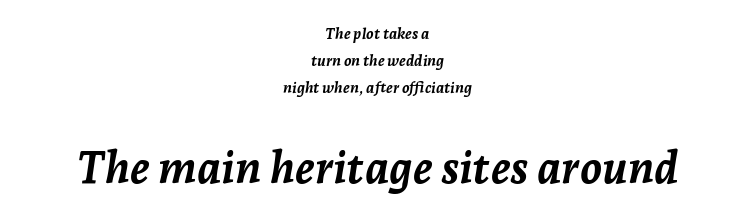
These lines were composed using italics. Strokes here are thick enough to call this a true bold. Which chunk is bigger? The second one — the bottom block dwarfs the top. Is this a fixed-width face? No — the glyphs have proportional, varying widths. Quick note: underline off.
